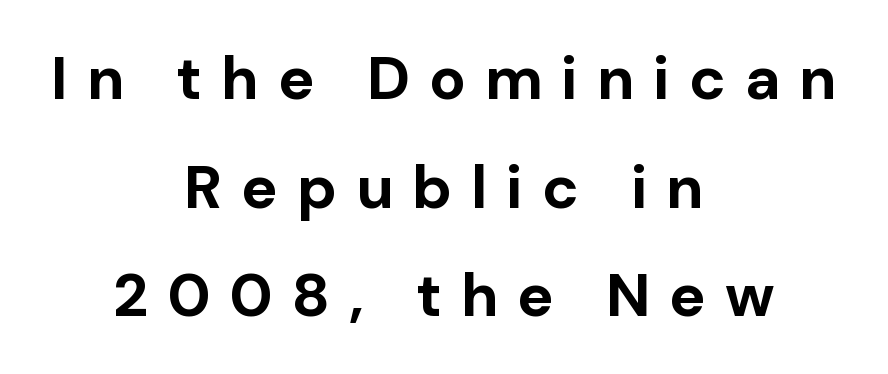
Q: Is the text bold? A: Yes.
Q: Is the text italic (slanted)? A: No, it is upright.
Q: Is the typeface a serif or a sans-serif typeface? A: Sans-serif.
Q: Is the text underlined? A: No.
Q: How is the paragraph aligned? A: Centered.
Q: Is the spacing between letters normal or unusually wide? A: Unusually wide.
Q: Width (condensed, normal, or wide)? A: Normal.
Q: Stroke contrast? A: Low.
Q: x-height? A: Medium.
Q: Monospaced? A: No.
